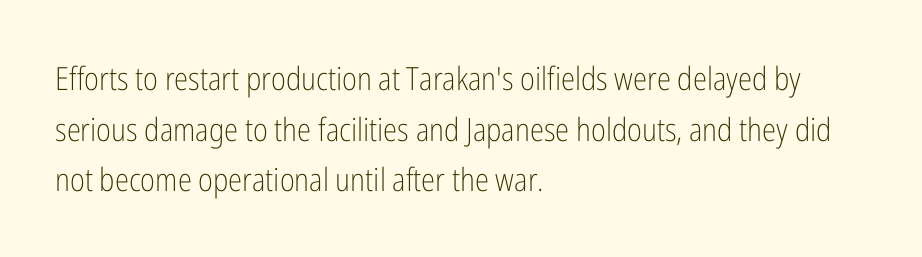
Each letter keeps its own natural width here, so spacing adapts to shape. One glance says typical: line gaps are just what's usual. The area under the type is left untouched. Weight: in the light-to-regular range. If you drew a ruler down the left edge, every line would touch it.
